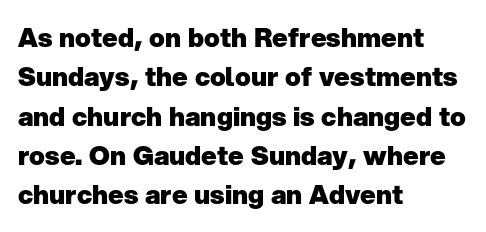
The image shows 26 px bold type, upright; set left-aligned, normal line spacing (1.51x), normal letter spacing, not underlined.
